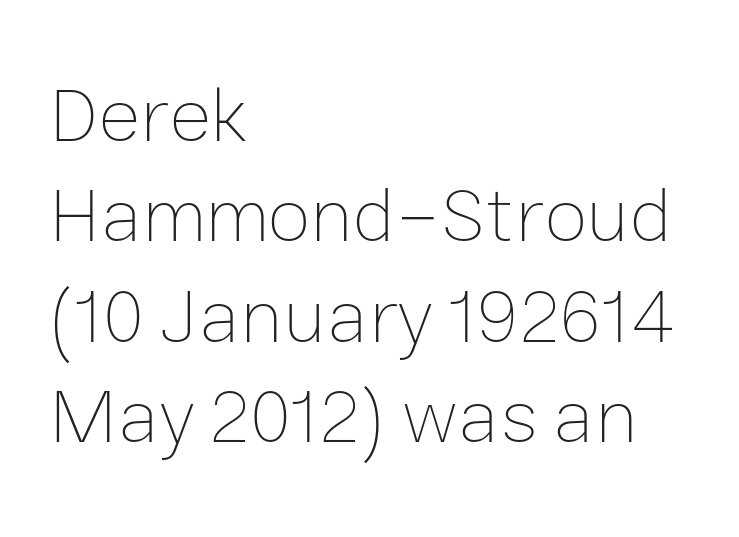
{"italic": "no", "bold": "no", "weight": "thin", "width": "normal", "stroke_contrast": "low", "x_height": "medium", "monospaced": "no", "underline": "no", "align": "left", "line_spacing": "normal", "line_spacing_ratio": 1.27, "letter_spacing": "normal", "letter_spacing_em": 0.0, "glyph_px": 79}
